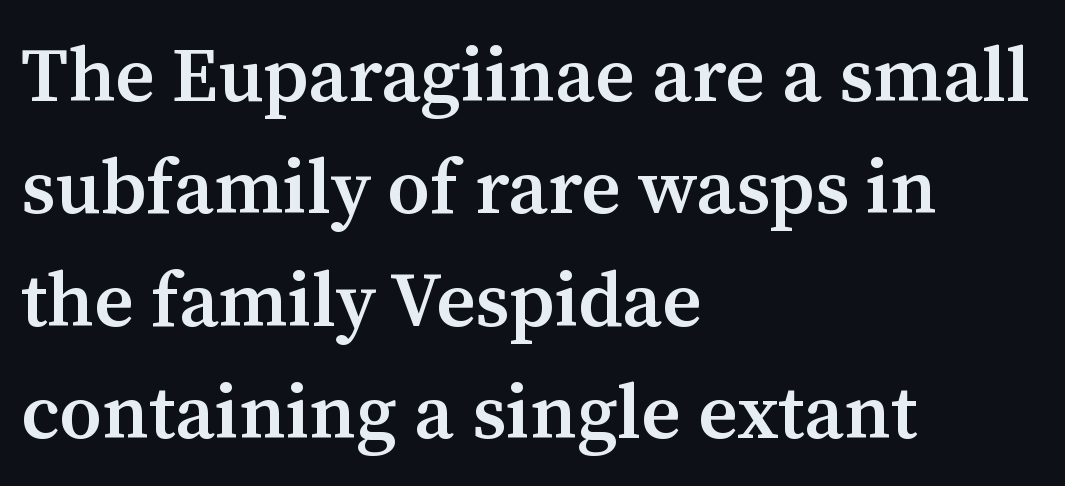
The image shows 77 px semibold serif type, upright; set left-aligned, normal line spacing (1.46x), normal letter spacing, not underlined; medium stroke contrast and a medium x-height.
